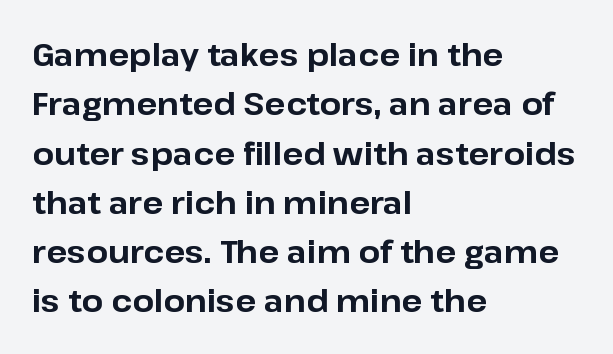
Emphasis by weight is at full strength: bold. The specimen reads as upright at a glance. Short note: letters normally spaced. The rendering uses natural spacing where letterforms have individual widths.
